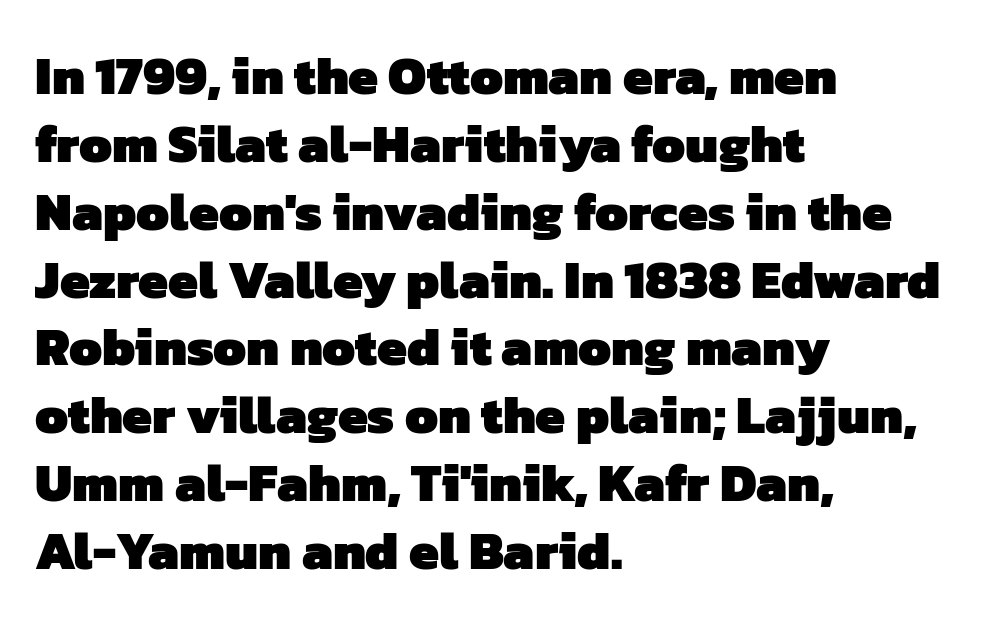
Q: Is the text bold? A: Yes.
Q: Is the typeface a serif or a sans-serif typeface? A: Sans-serif.
Q: Is the text underlined? A: No.
Q: How is the paragraph aligned? A: Left-aligned.
Q: Is the spacing between letters normal or unusually wide? A: Normal.
Q: Is the spacing between lines tight, normal or loose? A: Normal.
Q: Width (condensed, normal, or wide)? A: Normal.
Q: Stroke contrast? A: Low.
Q: x-height? A: Medium.
Q: Monospaced? A: No.
